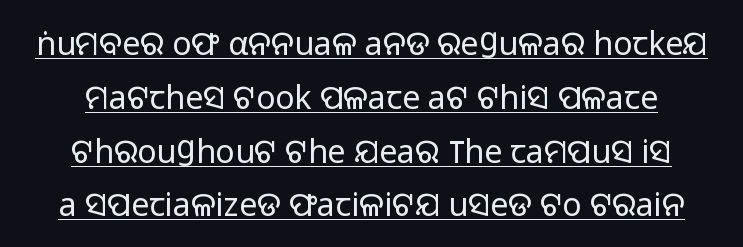
This sample uses an upright cut, with every glyph sitting square on the baseline. Caption: lettering with a line underneath. Honestly, the letter spacing is just normal — you wouldn't notice it. Each stroke keeps to a modest, everyday thickness or less.
